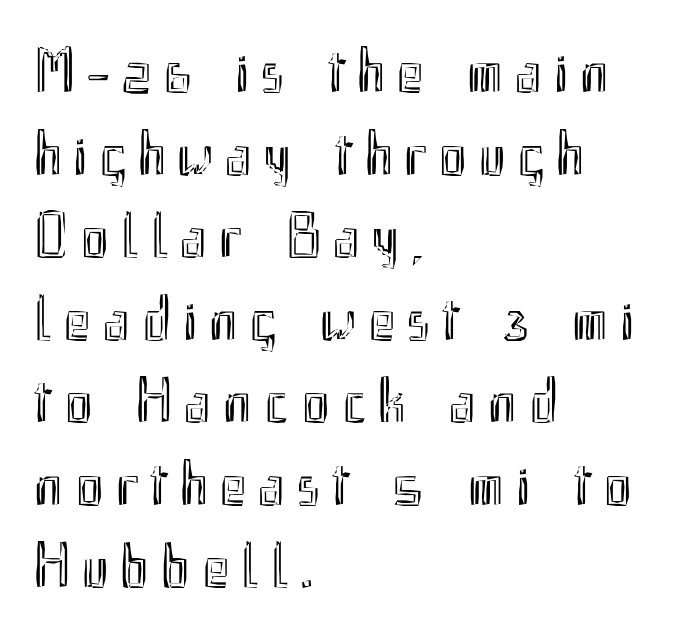
In terms of leading, this rendering sits right in the middle. You could not count columns in this text — the font is proportionally spaced. Casual observation: everything's shoved over to the left. Just letters on the line, the space beneath them empty. The font's upright variant was chosen for this text.
